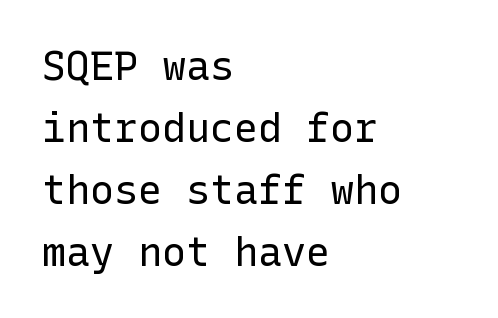
{"serif": "no", "italic": "no", "bold": "no", "weight": "regular", "width": "normal", "stroke_contrast": "low", "x_height": "medium", "underline": "no", "align": "left", "line_spacing": "normal", "line_spacing_ratio": 1.55, "letter_spacing": "normal", "letter_spacing_em": 0.0, "glyph_px": 40}
